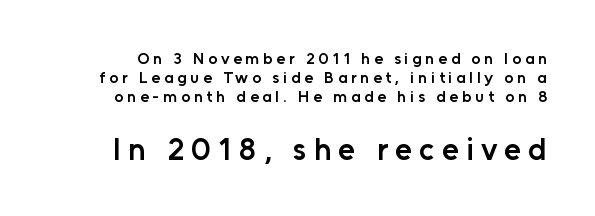
Q: Is the text bold? A: Semi-bold.
Q: Is the text italic (slanted)? A: No, it is upright.
Q: Is the typeface a serif or a sans-serif typeface? A: Sans-serif.
Q: Is the text underlined? A: No.
Q: Is the spacing between letters normal or unusually wide? A: Unusually wide.
Q: Which block of text is set in a larger size, the first (top) or the second (bottom)? A: The second (bottom) one.
Q: Width (condensed, normal, or wide)? A: Normal.
Q: Stroke contrast? A: Low.
Q: x-height? A: Medium.
Q: Monospaced? A: No.
